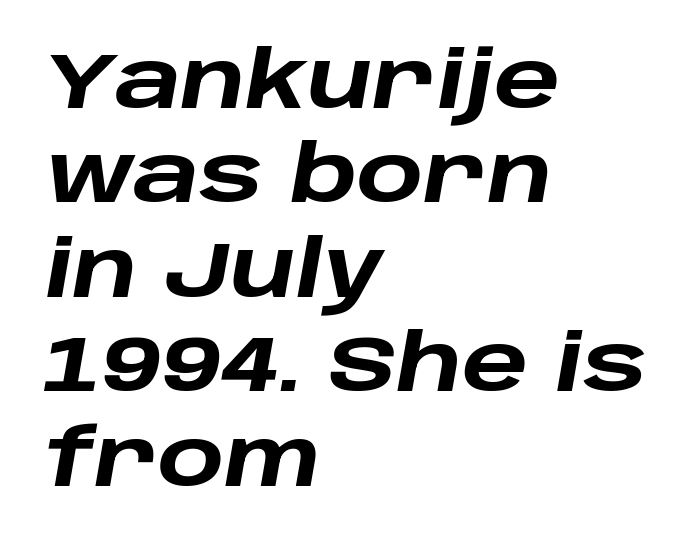
The image shows 78 px heavy, wide type, italic (leaning right); set left-aligned, line spacing 1.21x, normal letter spacing, not underlined; low stroke contrast and a large x-height.
